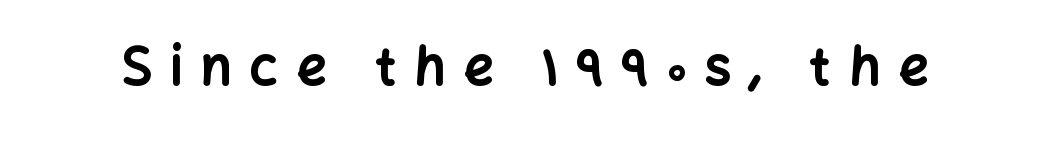
These lines are rendered in a variable-pitch font. In terms of posture, this sample is upright. Regarding serifs, this sample does without them. Lines of text with bare space underneath. The face used here has the dense, thick strokes of a bold. Is the letter spacing exaggerated? Yes — the characters are pushed far apart.
